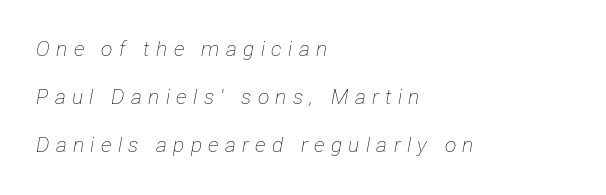
The image shows 21 px text type, italic (leaning right); set left-aligned, loose line spacing (2.29x), unusually wide letter spacing (+0.3 em), not underlined.
